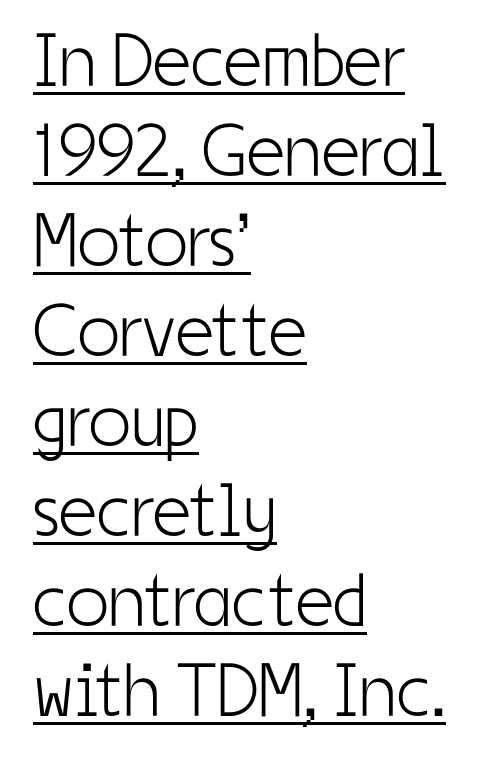
The font is comparable to plain body text, perhaps lighter. Compared with undecorated copy, this sample adds a rule below the words. The rendering keeps characters at their native spacing. Visually the block forms a straight wall on the left and a jagged coastline on the right. The type family on display is of the sans-serif kind. These lines are rendered in a variable-pitch font.
